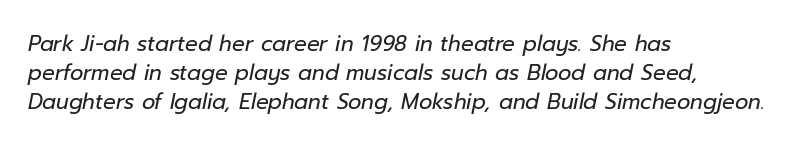
{"italic": "yes", "lean": "right", "slant_degrees": 12, "bold": "no", "underline": "no", "align": "left", "line_spacing": "normal", "line_spacing_ratio": 1.39, "letter_spacing": "normal", "letter_spacing_em": 0.0, "glyph_px": 21}
